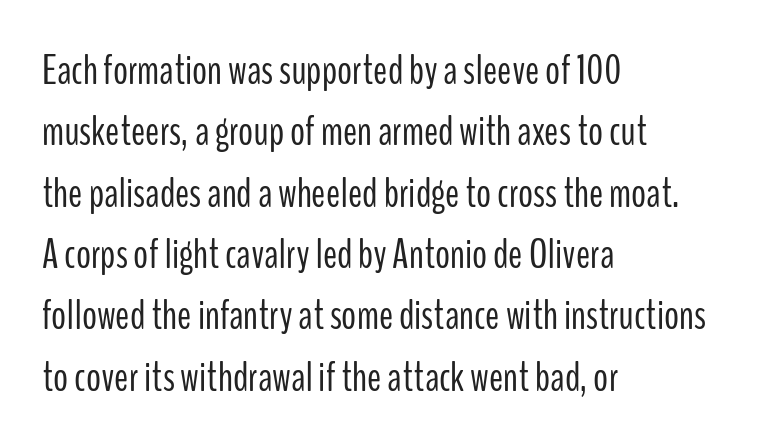
Q: Is the text bold? A: No.
Q: Is the text italic (slanted)? A: No, it is upright.
Q: Is the typeface a serif or a sans-serif typeface? A: Sans-serif.
Q: Is the text underlined? A: No.
Q: How is the paragraph aligned? A: Left-aligned.
Q: Is the spacing between letters normal or unusually wide? A: Normal.
Q: Is the spacing between lines tight, normal or loose? A: Normal.
Q: Width (condensed, normal, or wide)? A: Condensed.
Q: Stroke contrast? A: Low.
Q: x-height? A: Medium.
Q: Monospaced? A: No.
